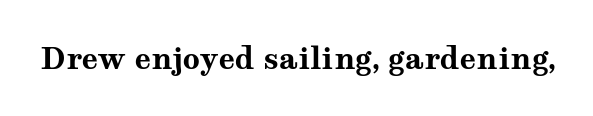
The image shows 30 px bold, wide serif type, upright; set normal letter spacing, not underlined; medium stroke contrast and a medium x-height.
